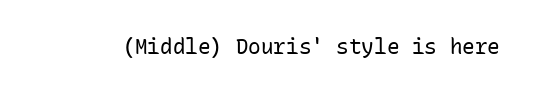
The image shows 21 px text type, upright; set normal letter spacing, not underlined.
